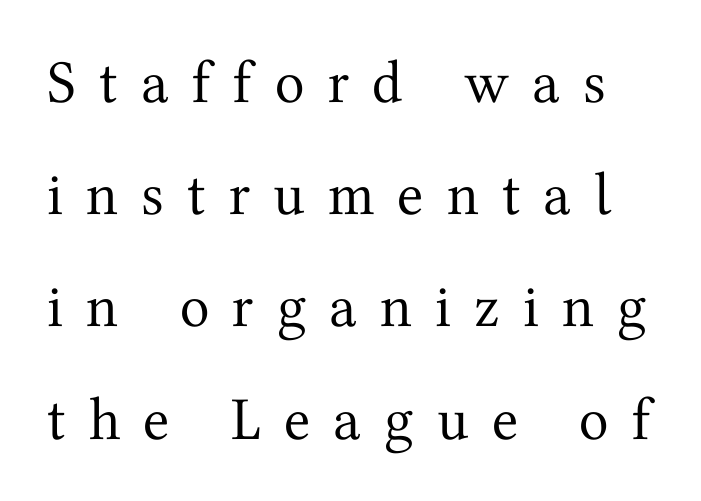
{"serif": "yes", "italic": "no", "bold": "no", "weight": "regular", "width": "normal", "stroke_contrast": "medium", "x_height": "medium", "monospaced": "no", "underline": "no", "line_spacing_ratio": 1.84, "letter_spacing": "wide", "letter_spacing_em": 0.38, "glyph_px": 61}
